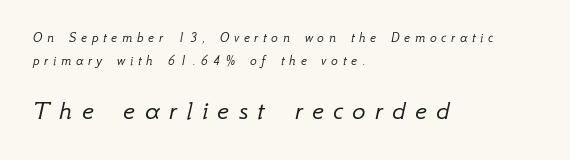
You could not count columns in this text — the font is proportionally spaced. Is the lower block the larger one? Yes — the lower block carries the bigger type. Each line starts at the same left margin while the right side varies. The block of text has a typical density, with ordinary space between rows.
